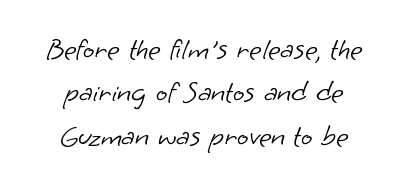
Q: Is the text bold? A: No.
Q: Is the typeface a serif or a sans-serif typeface? A: Sans-serif.
Q: Is the text underlined? A: No.
Q: How is the paragraph aligned? A: Centered.
Q: Is the spacing between letters normal or unusually wide? A: Normal.
Q: Is the spacing between lines tight, normal or loose? A: Normal.
Q: Width (condensed, normal, or wide)? A: Normal.
Q: Stroke contrast? A: Low.
Q: x-height? A: Small.
Q: Monospaced? A: No.
